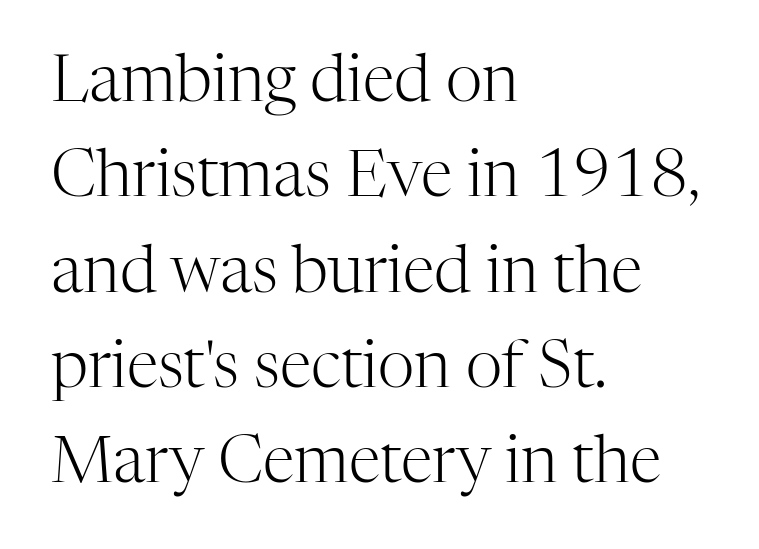
The image shows 64 px light serif type, upright; set left-aligned, normal line spacing (1.49x), normal letter spacing, not underlined; high stroke contrast and a medium x-height.
